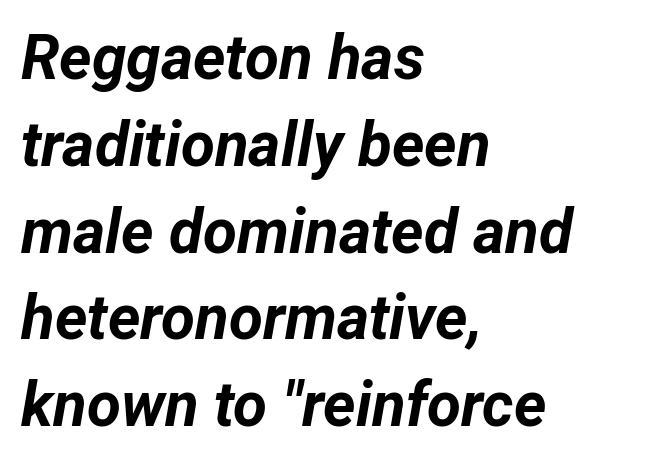
Each new line begins a customary step beneath the previous one. The zone under the glyphs is completely vacant. Look at the tracking — it's just the regular setting, nothing added. Is the type slanted? Yes — the strokes lean at a clear angle.
